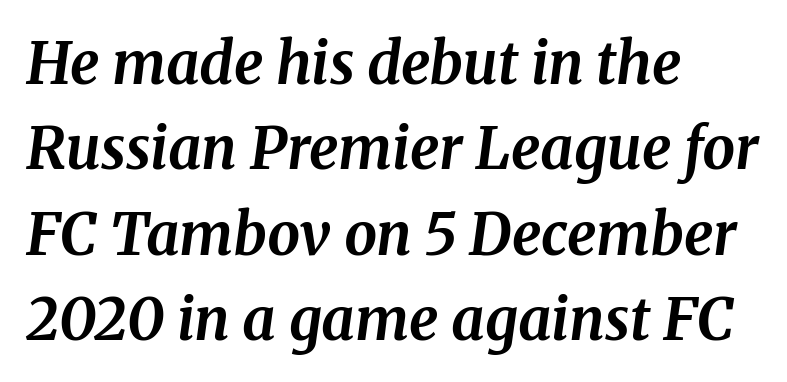
Q: Is the text bold? A: Yes.
Q: Is the text italic (slanted)? A: Yes, it leans right by about 8 degrees.
Q: Is the typeface a serif or a sans-serif typeface? A: Serif.
Q: Is the text underlined? A: No.
Q: How is the paragraph aligned? A: Left-aligned.
Q: Is the spacing between letters normal or unusually wide? A: Normal.
Q: Is the spacing between lines tight, normal or loose? A: Normal.
Q: Width (condensed, normal, or wide)? A: Normal.
Q: Stroke contrast? A: Medium.
Q: x-height? A: Medium.
Q: Monospaced? A: No.
